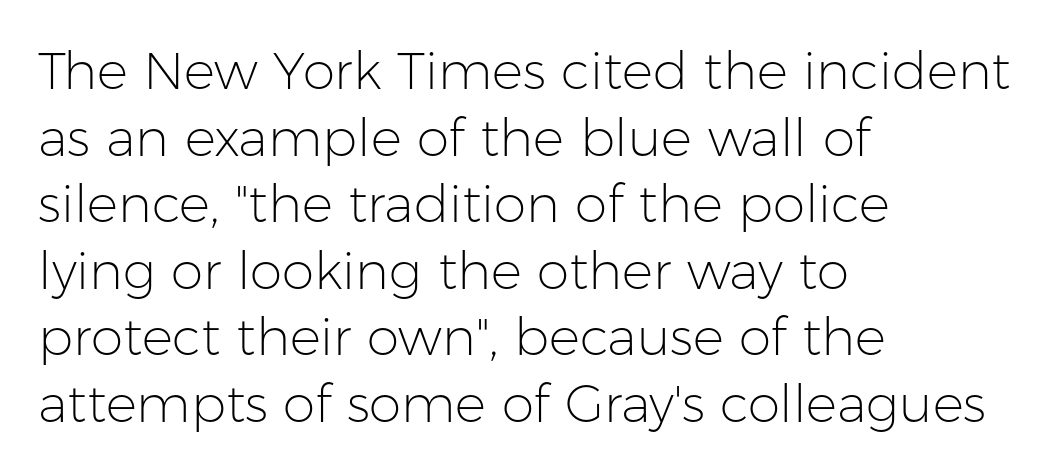
Q: Is the text bold? A: No.
Q: Is the text italic (slanted)? A: No, it is upright.
Q: Is the typeface a serif or a sans-serif typeface? A: Sans-serif.
Q: Is the text underlined? A: No.
Q: How is the paragraph aligned? A: Left-aligned.
Q: Is the spacing between letters normal or unusually wide? A: Normal.
Q: Is the spacing between lines tight, normal or loose? A: Normal.
Q: Width (condensed, normal, or wide)? A: Normal.
Q: Stroke contrast? A: Low.
Q: x-height? A: Medium.
Q: Monospaced? A: No.
